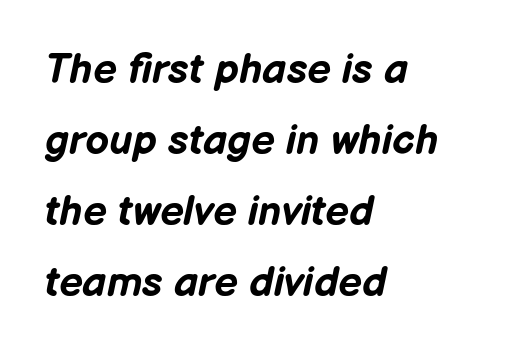
{"italic": "yes", "lean": "right", "slant_degrees": 12, "bold": "yes", "weight": "bold", "width": "normal", "stroke_contrast": "low", "x_height": "medium", "monospaced": "no", "underline": "no", "align": "left", "line_spacing": "normal", "line_spacing_ratio": 1.69, "letter_spacing": "normal", "letter_spacing_em": 0.0, "glyph_px": 42}
